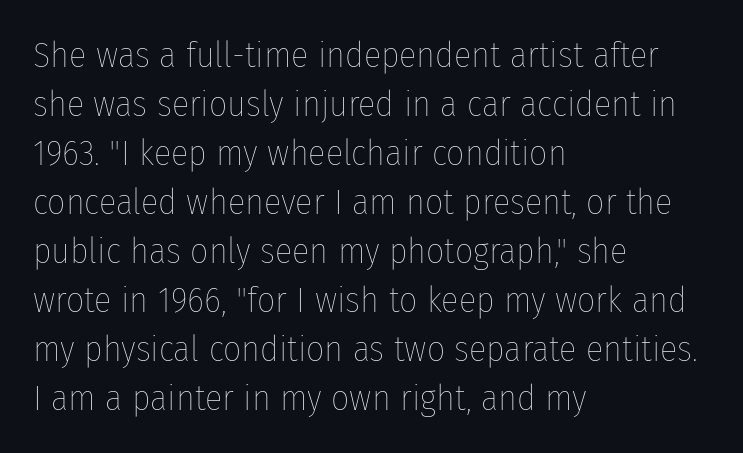
Q: Is the text bold? A: No.
Q: Is the text italic (slanted)? A: No, it is upright.
Q: Is the text underlined? A: No.
Q: How is the paragraph aligned? A: Left-aligned.
Q: Is the spacing between letters normal or unusually wide? A: Normal.
Q: Is the spacing between lines tight, normal or loose? A: Normal.
Q: Width (condensed, normal, or wide)? A: Condensed.
Q: Stroke contrast? A: Low.
Q: x-height? A: Medium.
Q: Monospaced? A: No.
